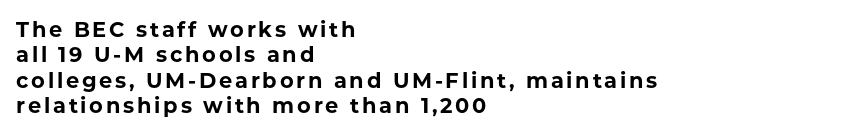
Quick note: not italic, upright. Nobody drew a line under any word here. This rendering uses left alignment, leaving the right contour irregular. The strokes are fattened all the way to bold.
